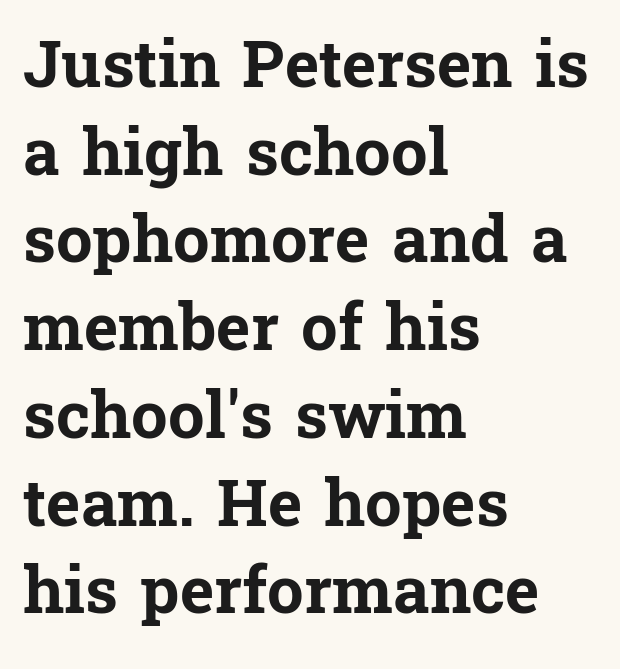
{"serif": "yes", "italic": "no", "bold": "yes", "weight": "bold", "width": "normal", "stroke_contrast": "low", "x_height": "medium", "monospaced": "no", "underline": "no", "align": "left", "line_spacing": "normal", "line_spacing_ratio": 1.35, "letter_spacing": "normal", "letter_spacing_em": 0.0, "glyph_px": 65}
